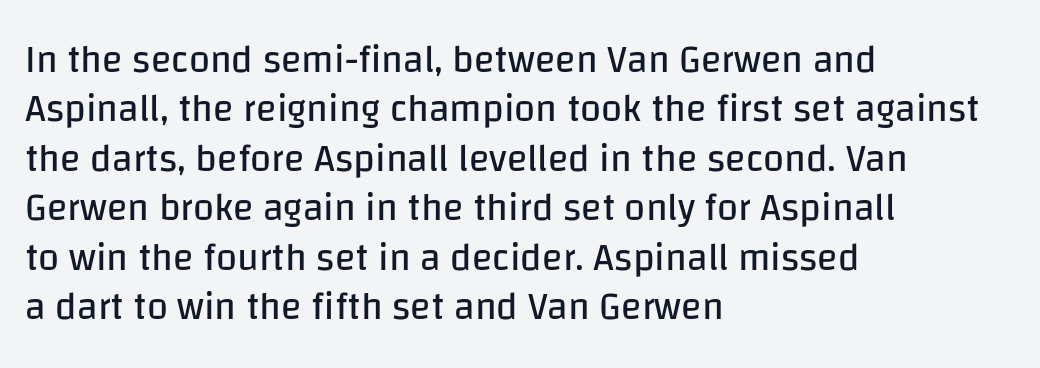
Q: Is the text bold? A: No.
Q: Is the text italic (slanted)? A: No, it is upright.
Q: Is the typeface a serif or a sans-serif typeface? A: Sans-serif.
Q: Is the text underlined? A: No.
Q: How is the paragraph aligned? A: Left-aligned.
Q: Is the spacing between letters normal or unusually wide? A: Normal.
Q: Is the spacing between lines tight, normal or loose? A: Normal.
Q: Width (condensed, normal, or wide)? A: Normal.
Q: Stroke contrast? A: Low.
Q: x-height? A: Large.
Q: Monospaced? A: No.
